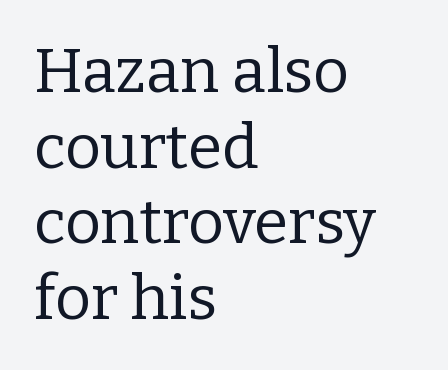
{"serif": "yes", "italic": "no", "bold": "no", "weight": "regular", "width": "normal", "stroke_contrast": "low", "x_height": "medium", "monospaced": "no", "underline": "no", "align": "left", "line_spacing_ratio": 1.22, "letter_spacing": "normal", "letter_spacing_em": 0.0, "glyph_px": 62}
